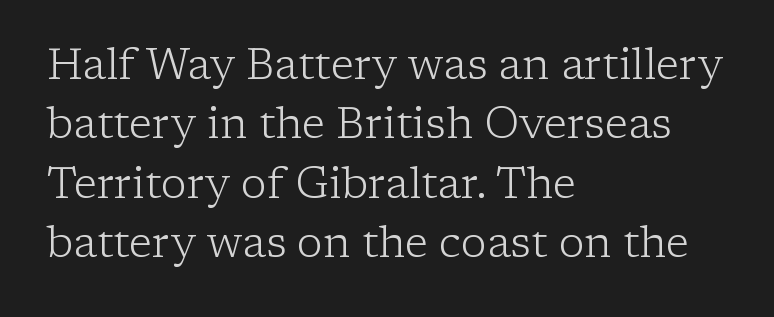
{"serif": "yes", "italic": "no", "bold": "no", "weight": "light", "width": "normal", "stroke_contrast": "low", "x_height": "medium", "monospaced": "no", "underline": "no", "align": "left", "line_spacing": "normal", "line_spacing_ratio": 1.38, "letter_spacing": "normal", "letter_spacing_em": 0.0, "glyph_px": 43}
